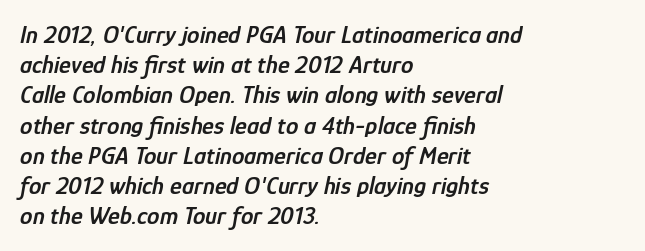
The image shows 25 px text type, italic (leaning right); set left-aligned, line spacing 1.21x, normal letter spacing, not underlined.
